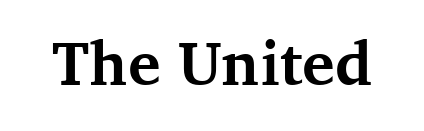
The image shows 61 px bold serif type, upright; set normal letter spacing, not underlined; medium stroke contrast and a medium x-height.
